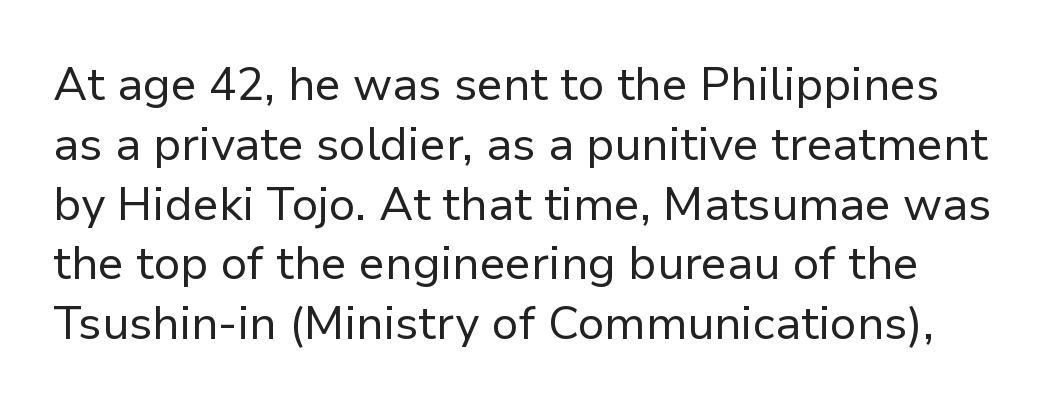
{"serif": "no", "italic": "no", "bold": "no", "weight": "regular", "width": "normal", "stroke_contrast": "low", "x_height": "medium", "monospaced": "no", "underline": "no", "line_spacing": "normal", "line_spacing_ratio": 1.3, "letter_spacing": "normal", "letter_spacing_em": 0.0, "glyph_px": 46}
